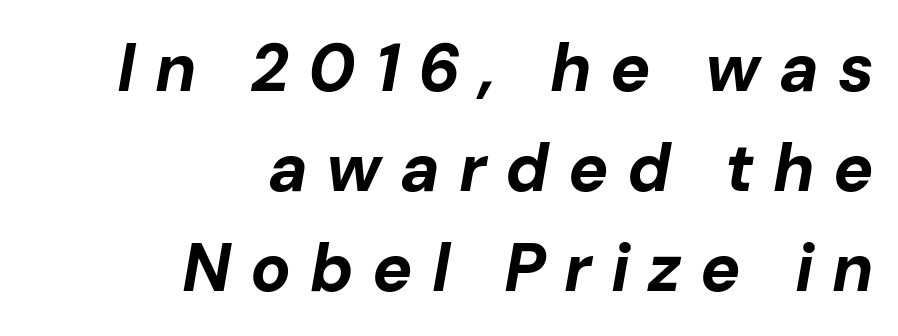
The image shows 67 px bold type, italic (leaning right); set right-aligned, normal line spacing (1.49x), unusually wide letter spacing (+0.28 em), not underlined; low stroke contrast and a medium x-height.
